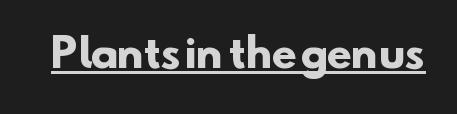
The image shows 40 px heavy sans-serif type; set normal letter spacing, underlined; low stroke contrast and a small x-height.
